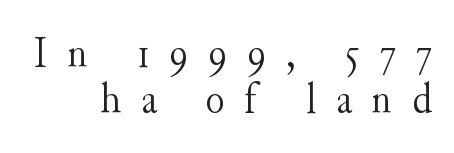
The face used here is rendered with a markedly widened letterfit. The specimen reads as upright at a glance. Just letters on the line, the space beneath them empty. This sample is right-justified, so line beginnings fall wherever the words allow.
